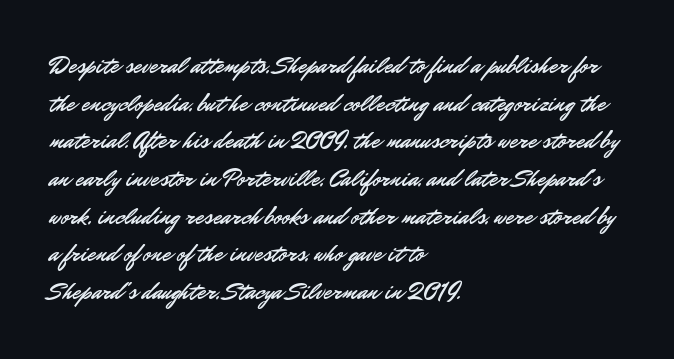
Q: Is the text italic (slanted)? A: Yes.
Q: Is the text underlined? A: No.
Q: How is the paragraph aligned? A: Left-aligned.
Q: Is the spacing between letters normal or unusually wide? A: Normal.
Q: Is the spacing between lines tight, normal or loose? A: Normal.
